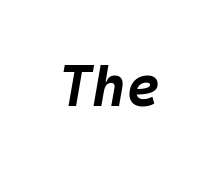
Q: Is the text bold? A: Yes.
Q: Is the text italic (slanted)? A: Yes, it leans right by about 10 degrees.
Q: Is the text underlined? A: No.
Q: Is the spacing between letters normal or unusually wide? A: Normal.
Q: Width (condensed, normal, or wide)? A: Normal.
Q: Stroke contrast? A: Low.
Q: x-height? A: Large.
Q: Monospaced? A: Yes.
